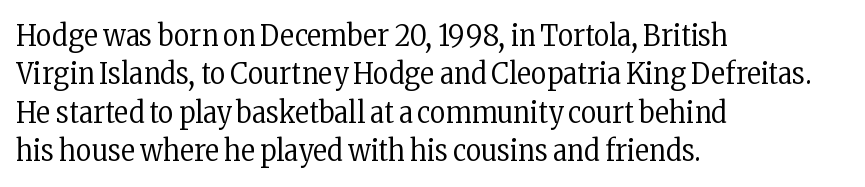
Tracking here is standard; glyphs follow each other at the usual distance. The passage shown is typeset with a serif family. You could not count columns in this text — the font is proportionally spaced. It's the straight-up-and-down kind of type.
